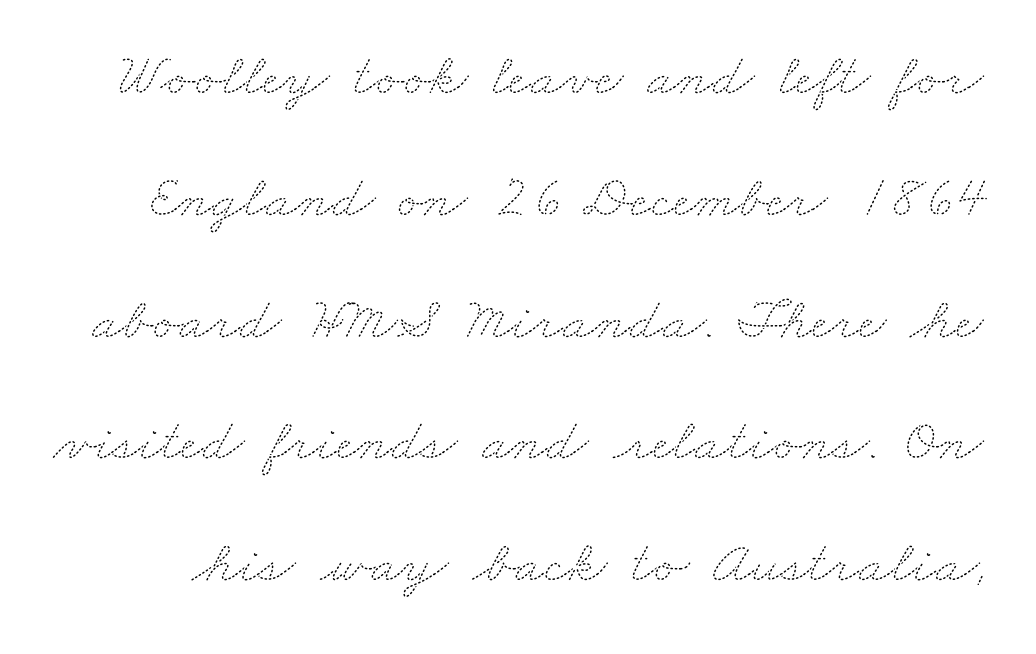
Weight class: somewhere from thin through regular. Type without underlining. What's the leading like? Stretched, with rows far apart. Students, note that the glyphs here touch the page at normal intervals. The face used here is proportionally spaced, like ordinary book or web type.
